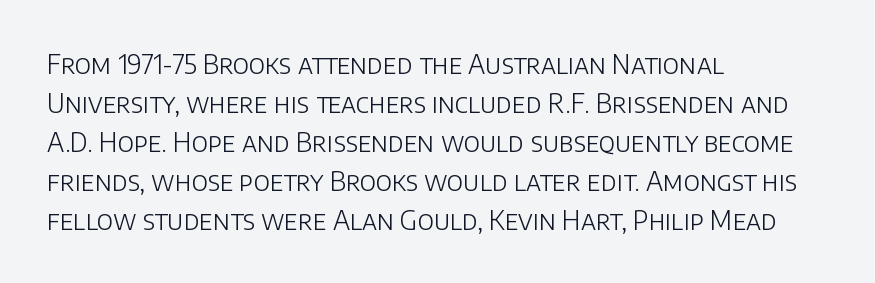
Each new line begins a customary step beneath the previous one. Students, note that the glyphs here touch the page at normal intervals. Letters rest on an invisible, unmarked baseline. Posture: upright roman.
